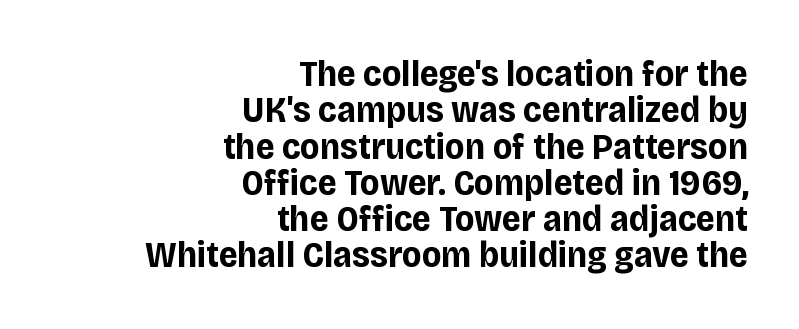
Q: Is the text bold? A: Yes.
Q: Is the text italic (slanted)? A: No, it is upright.
Q: Is the typeface a serif or a sans-serif typeface? A: Sans-serif.
Q: Is the text underlined? A: No.
Q: How is the paragraph aligned? A: Right-aligned.
Q: Is the spacing between letters normal or unusually wide? A: Normal.
Q: Is the spacing between lines tight, normal or loose? A: Tight.
Q: Width (condensed, normal, or wide)? A: Normal.
Q: Stroke contrast? A: Low.
Q: x-height? A: Large.
Q: Monospaced? A: No.
